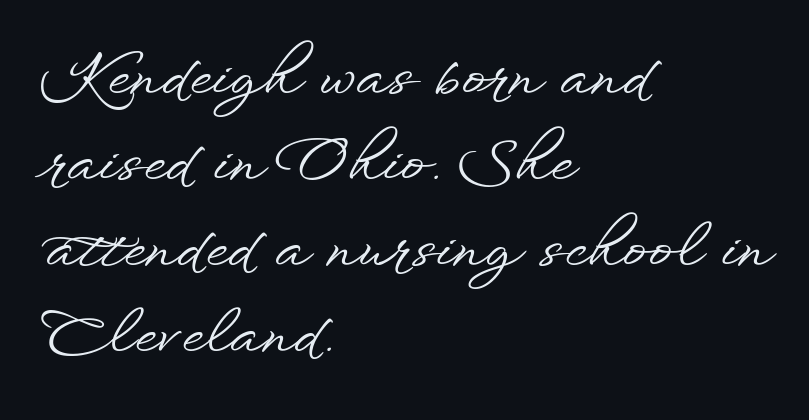
The image shows 58 px wide sans-serif type; set left-aligned, normal line spacing (1.48x), normal letter spacing, not underlined; low stroke contrast and a small x-height.
